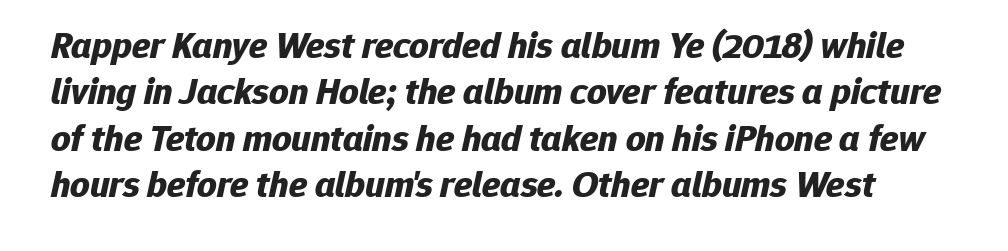
Q: Is the text bold? A: Yes.
Q: Is the text italic (slanted)? A: Yes, it leans right by about 12 degrees.
Q: Is the text underlined? A: No.
Q: Is the spacing between letters normal or unusually wide? A: Normal.
Q: Width (condensed, normal, or wide)? A: Normal.
Q: Stroke contrast? A: Low.
Q: x-height? A: Medium.
Q: Monospaced? A: No.
